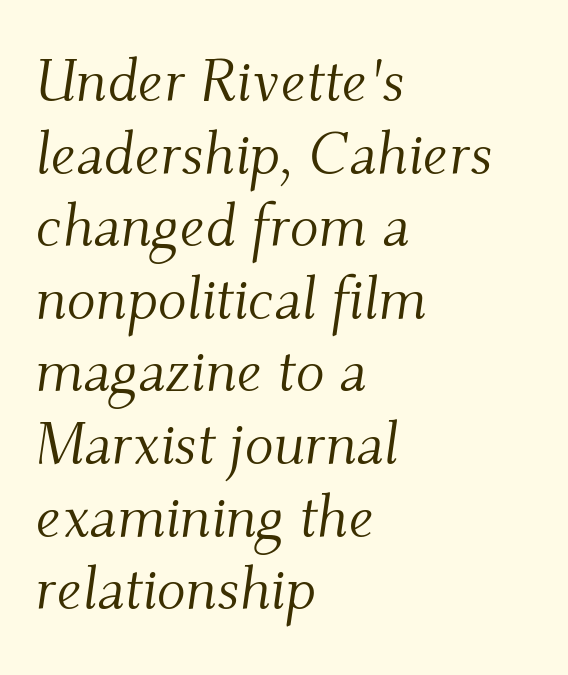
The image shows 60 px light serif type, italic (leaning right); set left-aligned, line spacing 1.21x, normal letter spacing, not underlined; medium stroke contrast and a small x-height.
